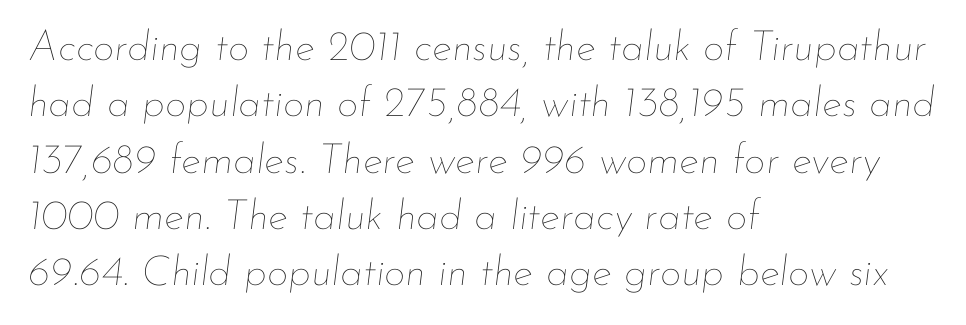
The image shows 42 px thin type, italic (leaning right); set left-aligned, normal line spacing (1.34x), normal letter spacing, not underlined; low stroke contrast and a small x-height.
